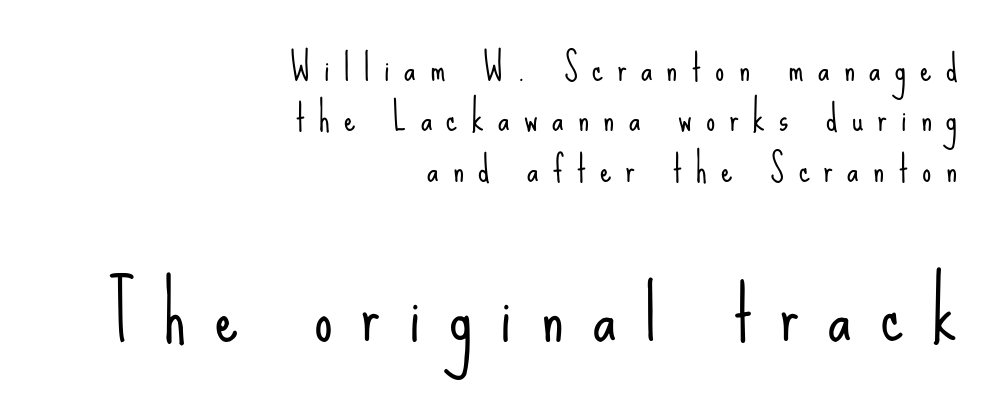
Q: Is the text bold? A: No.
Q: Is the text italic (slanted)? A: No, it is upright.
Q: Is the typeface a serif or a sans-serif typeface? A: Sans-serif.
Q: Is the text underlined? A: No.
Q: How is the paragraph aligned? A: Right-aligned.
Q: Is the spacing between letters normal or unusually wide? A: Unusually wide.
Q: Is the spacing between lines tight, normal or loose? A: Normal.
Q: Which block of text is set in a larger size, the first (top) or the second (bottom)? A: The second (bottom) one.
Q: Width (condensed, normal, or wide)? A: Condensed.
Q: Stroke contrast? A: Low.
Q: x-height? A: Small.
Q: Monospaced? A: No.
